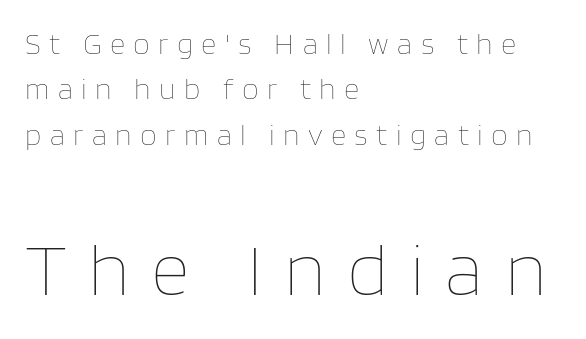
{"italic": "no", "bold": "no", "weight": "thin", "width": "normal", "stroke_contrast": "low", "x_height": "large", "monospaced": "no", "underline": "no", "align": "left", "line_spacing": "normal", "line_spacing_ratio": 1.51, "letter_spacing": "wide", "letter_spacing_em": 0.28, "larger_block": "second", "size_ratio": 2.53, "glyph_px": 76}
